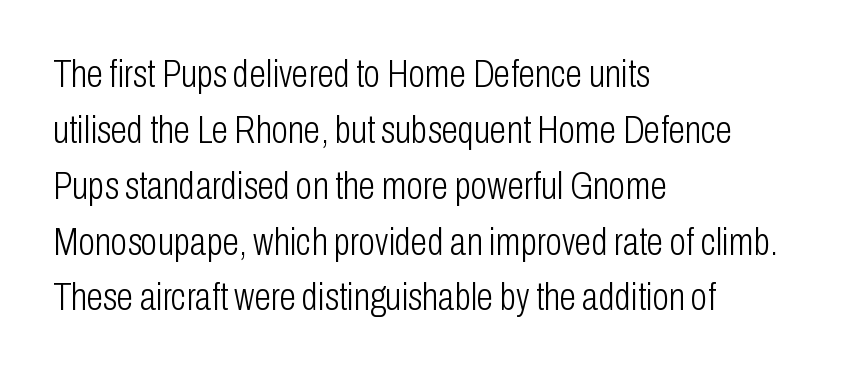
{"serif": "no", "italic": "no", "bold": "no", "weight": "light", "width": "condensed", "stroke_contrast": "low", "x_height": "medium", "monospaced": "no", "underline": "no", "align": "left", "line_spacing": "normal", "line_spacing_ratio": 1.47, "letter_spacing": "normal", "letter_spacing_em": 0.0, "glyph_px": 38}
